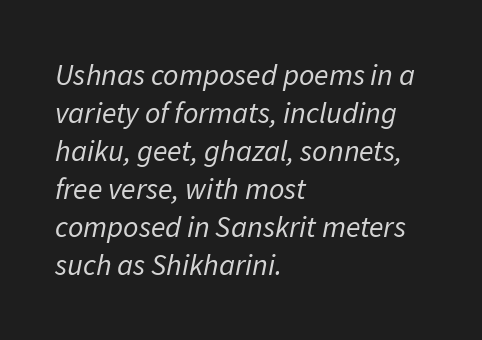
{"italic": "yes", "lean": "right", "slant_degrees": 11, "bold": "no", "weight": "regular", "width": "normal", "stroke_contrast": "low", "x_height": "medium", "monospaced": "no", "underline": "no", "align": "left", "line_spacing": "normal", "line_spacing_ratio": 1.27, "letter_spacing": "normal", "letter_spacing_em": 0.0, "glyph_px": 30}
